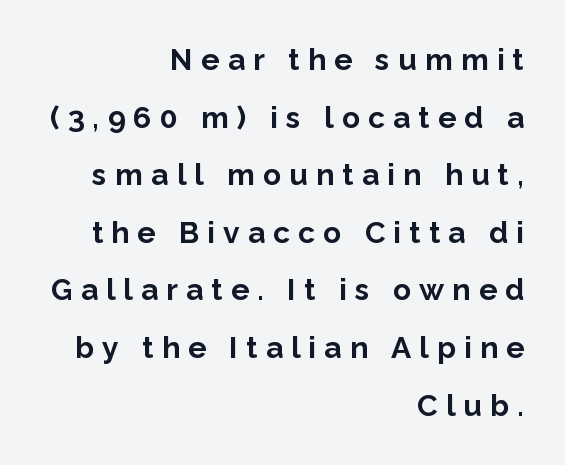
{"serif": "no", "italic": "no", "bold": "yes", "weight": "bold", "width": "normal", "stroke_contrast": "low", "x_height": "medium", "monospaced": "no", "underline": "no", "align": "right", "line_spacing": "loose", "line_spacing_ratio": 1.92, "letter_spacing": "wide", "letter_spacing_em": 0.27, "glyph_px": 30}
